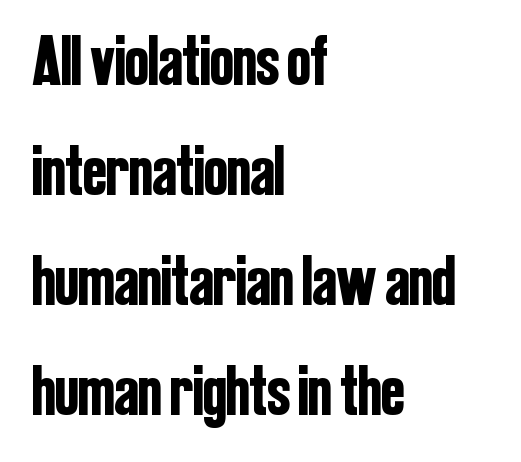
Q: Is the text italic (slanted)? A: No, it is upright.
Q: Is the typeface a serif or a sans-serif typeface? A: Sans-serif.
Q: Is the text underlined? A: No.
Q: How is the paragraph aligned? A: Left-aligned.
Q: Is the spacing between letters normal or unusually wide? A: Normal.
Q: Is the spacing between lines tight, normal or loose? A: Normal.
Q: Width (condensed, normal, or wide)? A: Condensed.
Q: Stroke contrast? A: Low.
Q: x-height? A: Medium.
Q: Monospaced? A: No.
